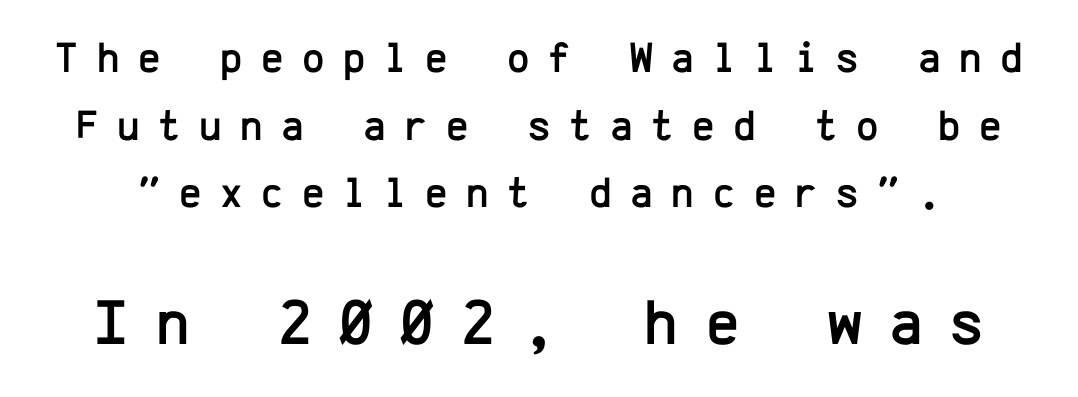
Q: Is the text italic (slanted)? A: No, it is upright.
Q: Is the typeface a serif or a sans-serif typeface? A: Sans-serif.
Q: Is the text underlined? A: No.
Q: Is the spacing between letters normal or unusually wide? A: Unusually wide.
Q: Is the spacing between lines tight, normal or loose? A: Normal.
Q: Which block of text is set in a larger size, the first (top) or the second (bottom)? A: The second (bottom) one.
Q: Width (condensed, normal, or wide)? A: Normal.
Q: Stroke contrast? A: Low.
Q: x-height? A: Medium.
Q: Monospaced? A: Yes.
